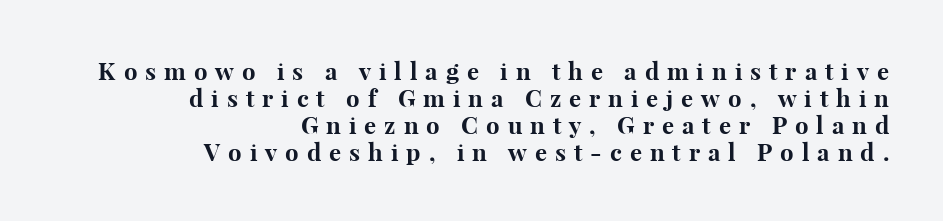
Q: Is the text bold? A: Yes.
Q: Is the text italic (slanted)? A: No, it is upright.
Q: Is the text underlined? A: No.
Q: How is the paragraph aligned? A: Right-aligned.
Q: Is the spacing between letters normal or unusually wide? A: Unusually wide.
Q: Is the spacing between lines tight, normal or loose? A: Tight.
